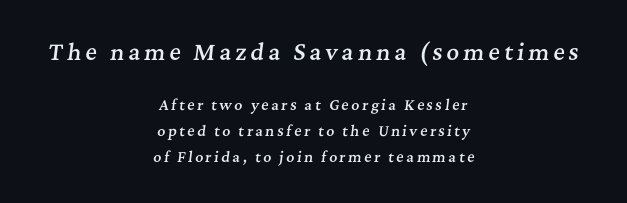
Decoration check: the copy has no underline. Typesetter's note: demi weight, one step under bold. Which chunk is bigger? The first one — the top block dwarfs the bottom. Teacher's note: observe the equal gaps on both sides — that is centered alignment.
